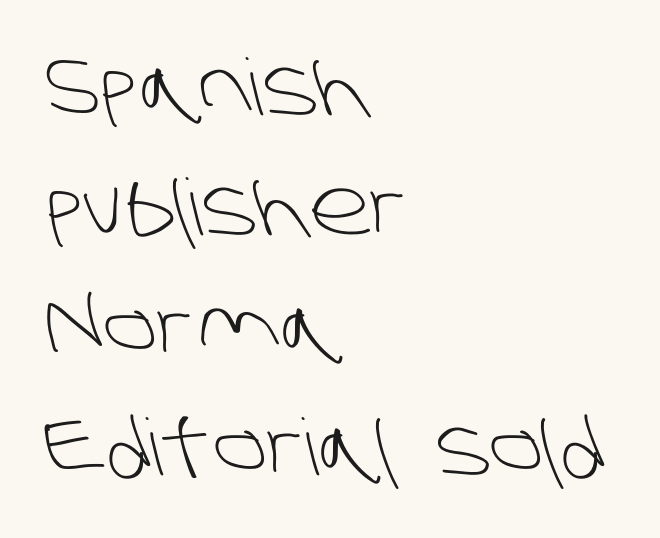
Q: Is the text bold? A: No.
Q: Is the typeface a serif or a sans-serif typeface? A: Sans-serif.
Q: Is the text underlined? A: No.
Q: How is the paragraph aligned? A: Left-aligned.
Q: Is the spacing between letters normal or unusually wide? A: Normal.
Q: Is the spacing between lines tight, normal or loose? A: Normal.
Q: Width (condensed, normal, or wide)? A: Normal.
Q: Stroke contrast? A: Low.
Q: x-height? A: Large.
Q: Monospaced? A: No.
